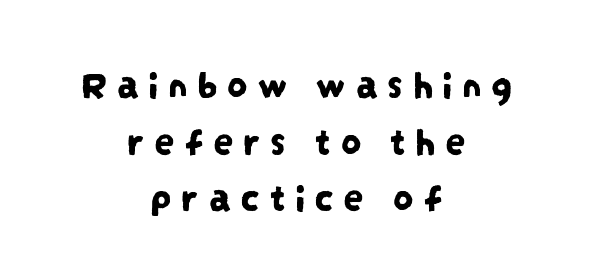
{"serif": "no", "width": "condensed", "stroke_contrast": "low", "x_height": "large", "monospaced": "no", "underline": "no", "align": "center", "line_spacing": "normal", "line_spacing_ratio": 1.38, "letter_spacing": "wide", "letter_spacing_em": 0.22, "glyph_px": 41}
